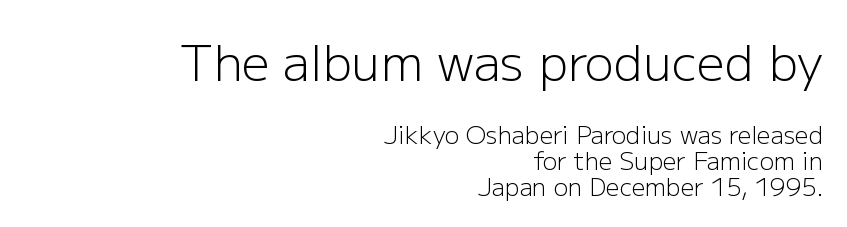
Q: Is the text bold? A: No.
Q: Is the text italic (slanted)? A: No, it is upright.
Q: Is the typeface a serif or a sans-serif typeface? A: Sans-serif.
Q: Is the text underlined? A: No.
Q: How is the paragraph aligned? A: Right-aligned.
Q: Is the spacing between letters normal or unusually wide? A: Normal.
Q: Is the spacing between lines tight, normal or loose? A: Tight.
Q: Which block of text is set in a larger size, the first (top) or the second (bottom)? A: The first (top) one.
Q: Width (condensed, normal, or wide)? A: Normal.
Q: Stroke contrast? A: Low.
Q: x-height? A: Medium.
Q: Monospaced? A: No.
